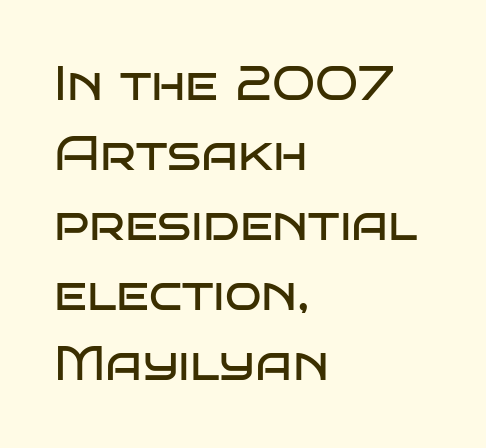
Q: Is the text bold? A: No.
Q: Is the text italic (slanted)? A: No, it is upright.
Q: Is the typeface a serif or a sans-serif typeface? A: Sans-serif.
Q: Is the text underlined? A: No.
Q: How is the paragraph aligned? A: Left-aligned.
Q: Is the spacing between letters normal or unusually wide? A: Normal.
Q: Is the spacing between lines tight, normal or loose? A: Normal.
Q: Width (condensed, normal, or wide)? A: Wide.
Q: Stroke contrast? A: Low.
Q: x-height? A: Large.
Q: Monospaced? A: No.
